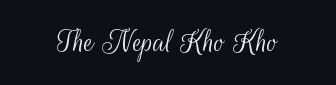
{"serif": "no", "bold": "no", "weight": "light", "width": "condensed", "stroke_contrast": "medium", "x_height": "small", "monospaced": "no", "underline": "no", "letter_spacing": "normal", "letter_spacing_em": 0.0, "glyph_px": 34}
